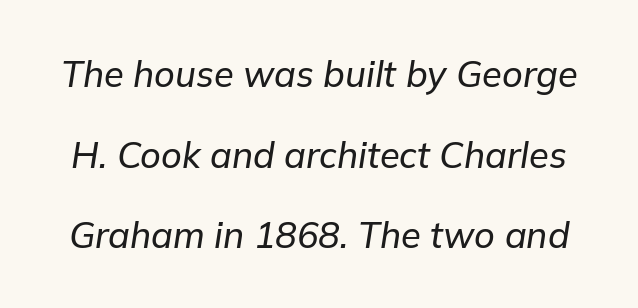
The image shows 36 px text type, italic (leaning right); set loose line spacing (2.24x), normal letter spacing, not underlined; low stroke contrast and a medium x-height.
